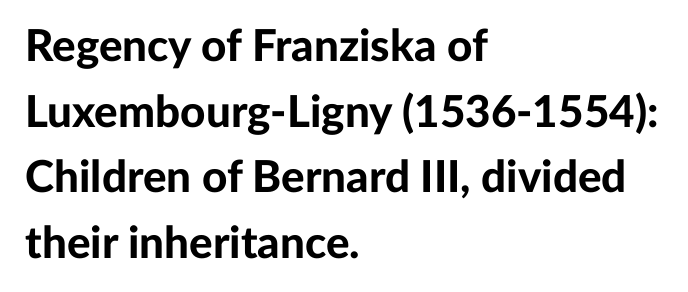
{"serif": "no", "italic": "no", "bold": "yes", "weight": "bold", "width": "normal", "stroke_contrast": "low", "x_height": "medium", "monospaced": "no", "underline": "no", "align": "left", "line_spacing": "normal", "line_spacing_ratio": 1.49, "letter_spacing": "normal", "letter_spacing_em": 0.0, "glyph_px": 44}
